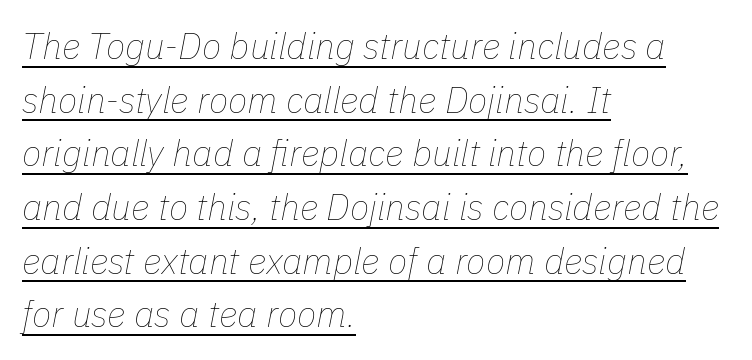
The image shows 36 px thin type, italic (leaning right); set left-aligned, normal line spacing (1.49x), normal letter spacing, underlined; low stroke contrast and a medium x-height.
